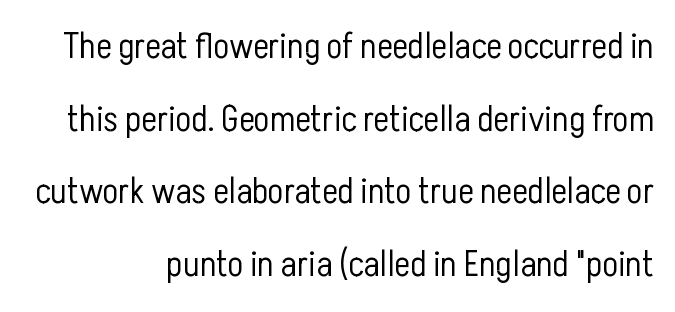
The font is comparable to plain body text, perhaps lighter. A typesetter would call this proportional, since set widths differ per character. Rule under the text: the space is simply empty. Glyph-to-glyph distance matches everyday printed text. The glyphs in this specimen are sans serif.
